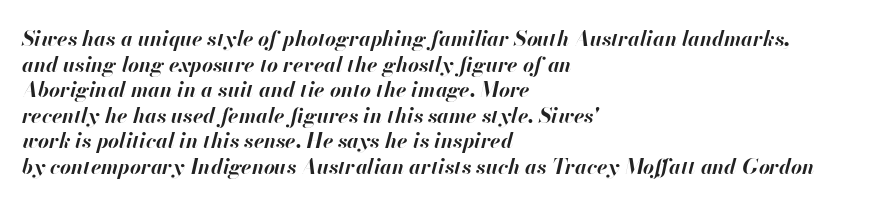
I'd describe the lettering as bold — thick and assertive. The string is rendered with underlining switched off. An italicized treatment has been applied to the whole sample. Is the letter spacing exaggerated? No — it looks like the ordinary default. Horizontal alignment here is leftward, the default for most running prose.
